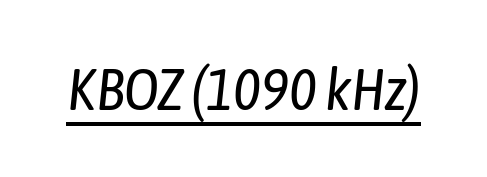
The image shows 59 px regular-weight, condensed type, italic (leaning right); set normal letter spacing, underlined; low stroke contrast and a medium x-height.
